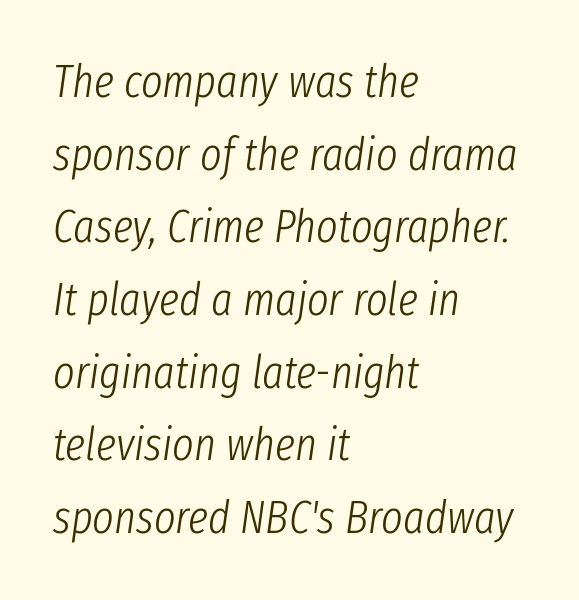
{"italic": "yes", "lean": "right", "slant_degrees": 8, "bold": "no", "weight": "light", "width": "condensed", "stroke_contrast": "low", "x_height": "medium", "monospaced": "no", "underline": "no", "align": "left", "line_spacing": "normal", "line_spacing_ratio": 1.58, "letter_spacing": "normal", "letter_spacing_em": 0.0, "glyph_px": 46}
